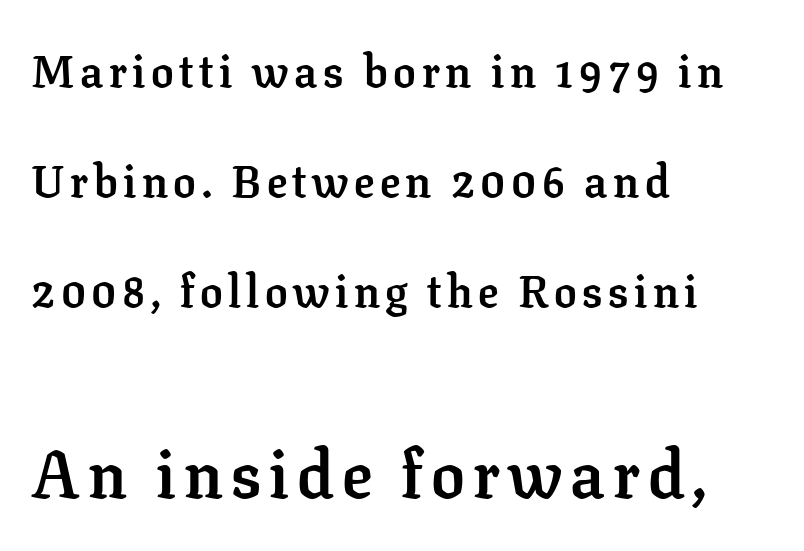
Q: Is the text bold? A: Yes.
Q: Is the text italic (slanted)? A: No, it is upright.
Q: Is the typeface a serif or a sans-serif typeface? A: Serif.
Q: Is the text underlined? A: No.
Q: How is the paragraph aligned? A: Left-aligned.
Q: Is the spacing between lines tight, normal or loose? A: Loose.
Q: Which block of text is set in a larger size, the first (top) or the second (bottom)? A: The second (bottom) one.
Q: Width (condensed, normal, or wide)? A: Normal.
Q: Stroke contrast? A: Low.
Q: x-height? A: Medium.
Q: Monospaced? A: No.
